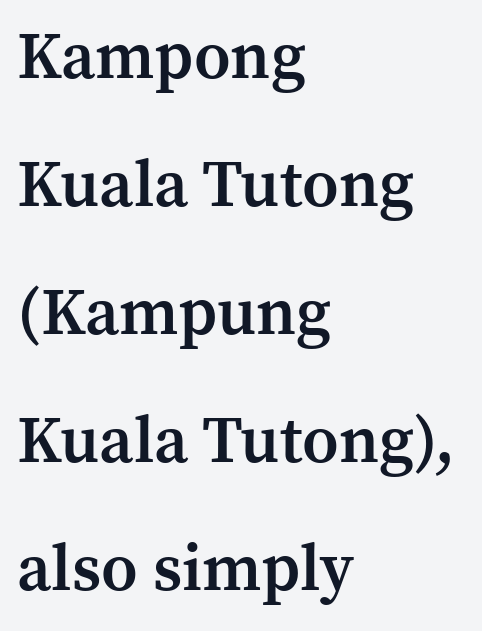
{"serif": "yes", "italic": "no", "bold": "semi", "weight": "semibold", "width": "normal", "stroke_contrast": "medium", "x_height": "medium", "monospaced": "no", "underline": "no", "align": "left", "line_spacing": "loose", "line_spacing_ratio": 1.94, "letter_spacing": "normal", "letter_spacing_em": 0.0, "glyph_px": 66}
